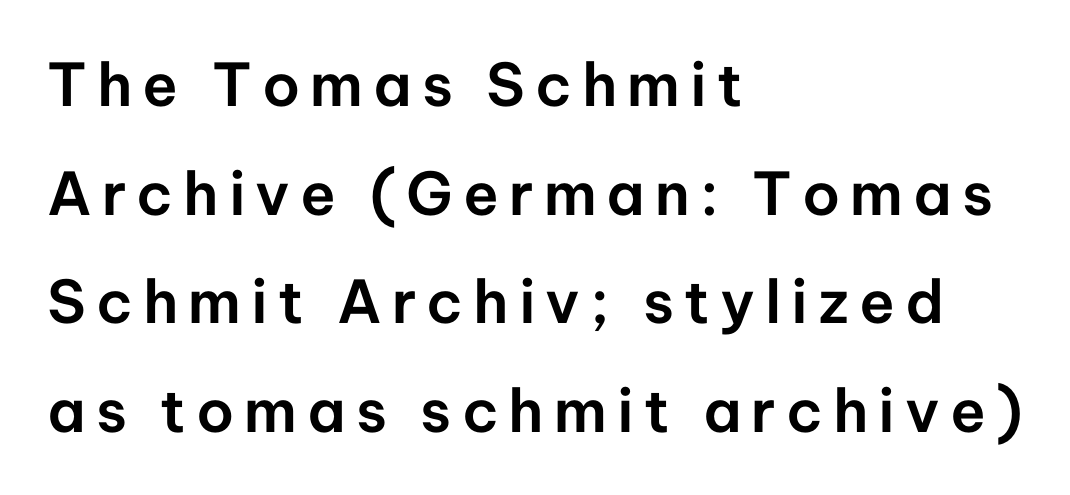
Q: Is the text italic (slanted)? A: No, it is upright.
Q: Is the typeface a serif or a sans-serif typeface? A: Sans-serif.
Q: Is the text underlined? A: No.
Q: How is the paragraph aligned? A: Left-aligned.
Q: Width (condensed, normal, or wide)? A: Normal.
Q: Stroke contrast? A: Low.
Q: x-height? A: Medium.
Q: Monospaced? A: No.
